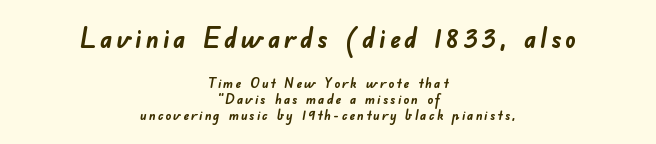
The font is running at its bold setting. The upper block of text is set noticeably larger than the block beneath it. Is the block centered? Yes — each line is placed symmetrically about the middle. Glance below the letters and you will spot only blank space. Regarding leading, the lines here are crowded together.
